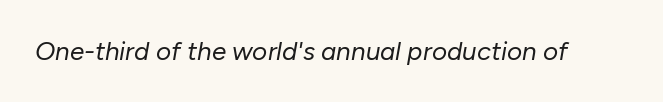
The image shows 26 px text type, italic (leaning right); set normal letter spacing, not underlined.
